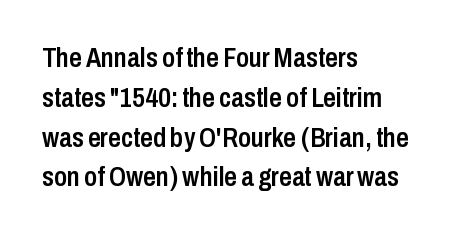
Descenders hang freely into open space. If you drew a ruler down the left edge, every line would touch it. Each new line begins a customary step beneath the previous one. Default kerning and tracking; the words read as compact shapes. What kind of face is this? One without serifs — a sans. Varying glyph widths throughout — classic text-font behaviour.
